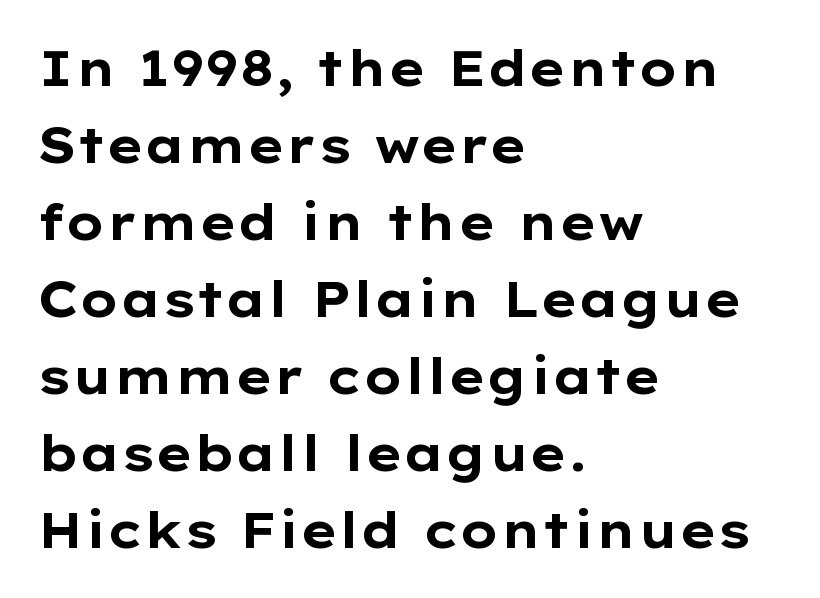
{"serif": "no", "italic": "no", "bold": "yes", "weight": "bold", "width": "wide", "stroke_contrast": "low", "x_height": "medium", "monospaced": "no", "underline": "no", "align": "left", "line_spacing": "normal", "line_spacing_ratio": 1.57, "letter_spacing": "normal", "letter_spacing_em": 0.0, "glyph_px": 49}
